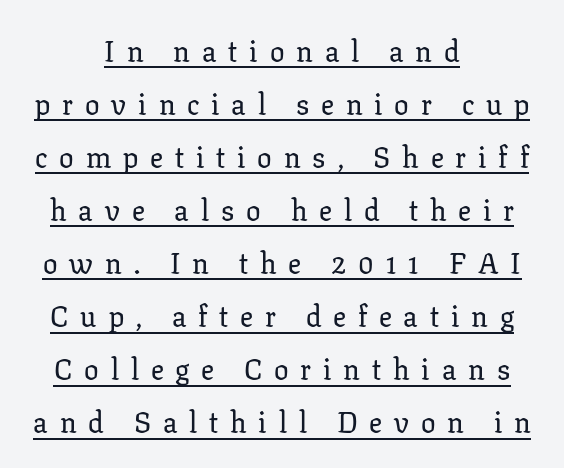
Every character sits straight up, as roman type does. Has an underline been added? It has. In terms of letterspacing, this is a distinctly airy, spread setting. Classification — serif.
